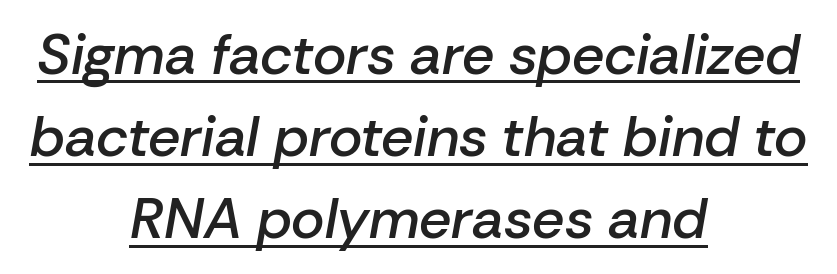
{"italic": "yes", "lean": "right", "slant_degrees": 10, "bold": "semi", "weight": "semibold", "width": "normal", "stroke_contrast": "low", "x_height": "medium", "monospaced": "no", "underline": "yes", "align": "center", "line_spacing": "normal", "line_spacing_ratio": 1.44, "letter_spacing": "normal", "letter_spacing_em": 0.0, "glyph_px": 57}
